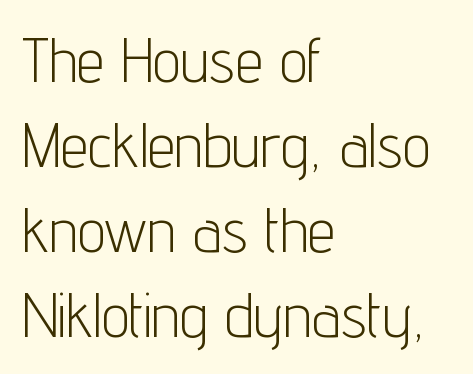
{"serif": "no", "italic": "no", "bold": "no", "weight": "light", "width": "condensed", "stroke_contrast": "low", "x_height": "medium", "monospaced": "no", "underline": "no", "align": "left", "line_spacing": "normal", "line_spacing_ratio": 1.37, "letter_spacing": "normal", "letter_spacing_em": 0.0, "glyph_px": 62}
